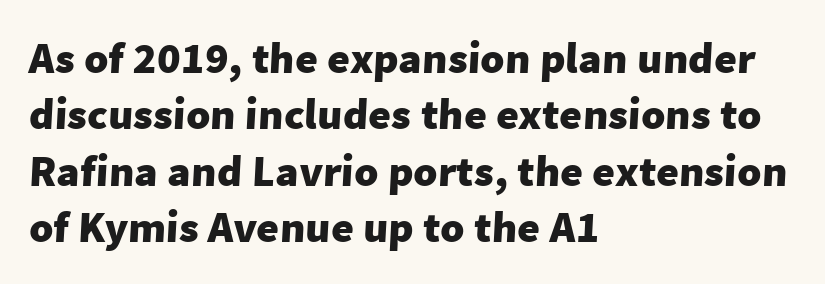
{"serif": "no", "bold": "yes", "weight": "heavy", "width": "normal", "stroke_contrast": "low", "x_height": "medium", "monospaced": "no", "underline": "no", "align": "left", "line_spacing": "normal", "line_spacing_ratio": 1.28, "letter_spacing": "normal", "letter_spacing_em": 0.0, "glyph_px": 44}
